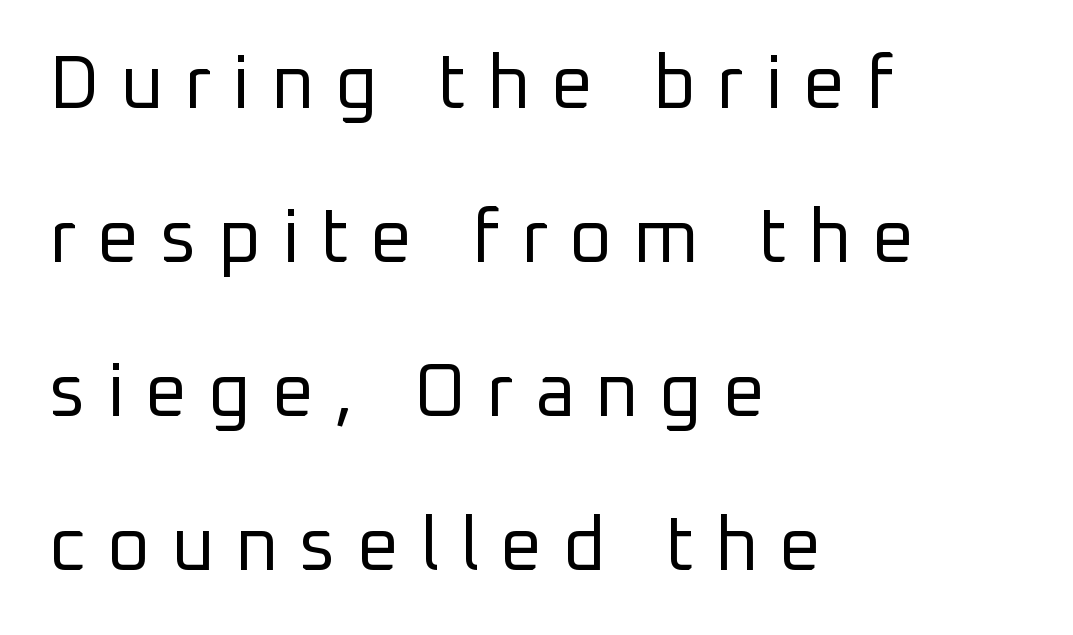
The image shows 74 px regular-weight sans-serif type, upright; set left-aligned, loose line spacing (2.08x), unusually wide letter spacing (+0.28 em), not underlined; low stroke contrast and a medium x-height.
